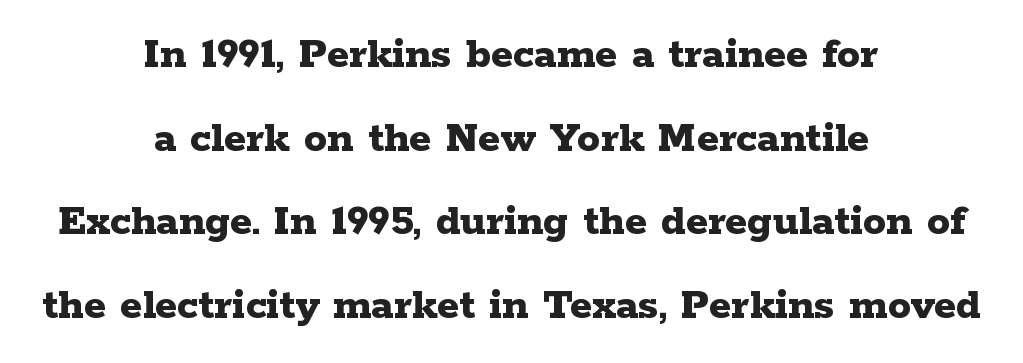
{"serif": "yes", "italic": "no", "bold": "yes", "weight": "bold", "width": "wide", "stroke_contrast": "low", "x_height": "medium", "monospaced": "no", "underline": "no", "align": "center", "line_spacing_ratio": 1.82, "letter_spacing": "normal", "letter_spacing_em": 0.0, "glyph_px": 46}
